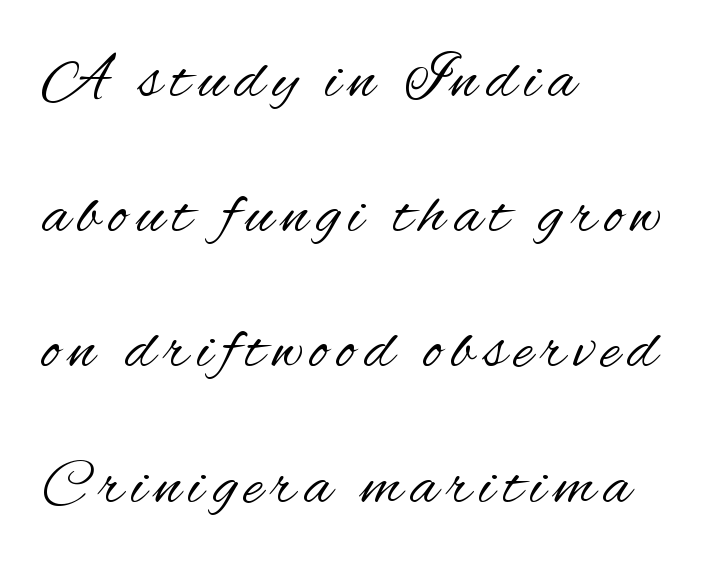
Q: Is the text bold? A: No.
Q: Is the text italic (slanted)? A: Yes.
Q: Is the typeface a serif or a sans-serif typeface? A: Sans-serif.
Q: Is the text underlined? A: No.
Q: How is the paragraph aligned? A: Left-aligned.
Q: Is the spacing between lines tight, normal or loose? A: Loose.
Q: Width (condensed, normal, or wide)? A: Condensed.
Q: Stroke contrast? A: Medium.
Q: x-height? A: Small.
Q: Monospaced? A: No.
